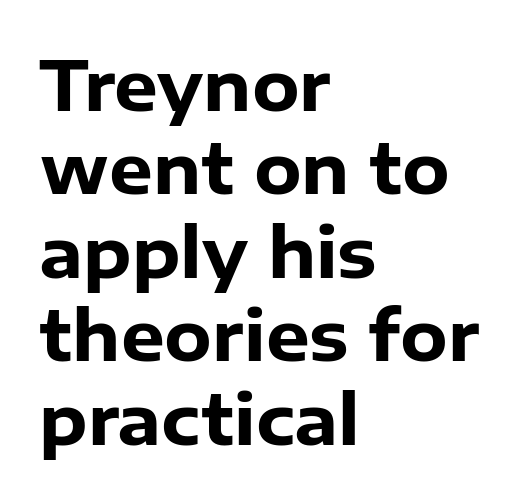
The image shows 69 px heavy sans-serif type, upright; set left-aligned, line spacing 1.21x, normal letter spacing, not underlined; low stroke contrast and a medium x-height.
